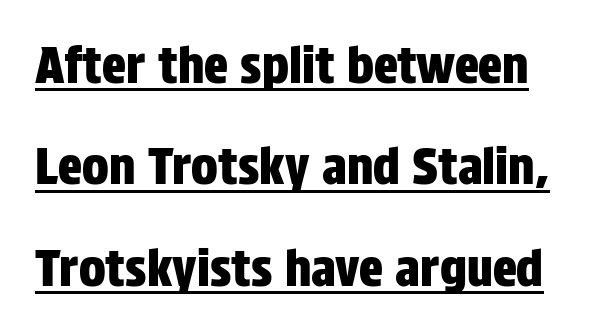
Q: Is the text italic (slanted)? A: No, it is upright.
Q: Is the typeface a serif or a sans-serif typeface? A: Sans-serif.
Q: Is the text underlined? A: Yes.
Q: Is the spacing between letters normal or unusually wide? A: Normal.
Q: Is the spacing between lines tight, normal or loose? A: Loose.
Q: Width (condensed, normal, or wide)? A: Condensed.
Q: Stroke contrast? A: Low.
Q: x-height? A: Large.
Q: Monospaced? A: No.
